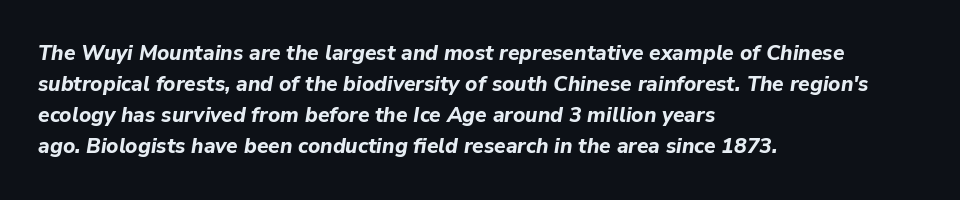
{"italic": "yes", "lean": "right", "slant_degrees": 9, "bold": "yes", "underline": "no", "align": "left", "line_spacing": "normal", "line_spacing_ratio": 1.48, "letter_spacing": "normal", "letter_spacing_em": 0.0, "glyph_px": 21}
